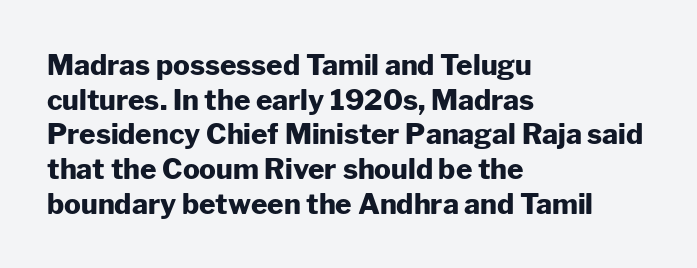
Q: Is the text bold? A: Yes.
Q: Is the text italic (slanted)? A: No, it is upright.
Q: Is the typeface a serif or a sans-serif typeface? A: Sans-serif.
Q: Is the text underlined? A: No.
Q: How is the paragraph aligned? A: Left-aligned.
Q: Is the spacing between letters normal or unusually wide? A: Normal.
Q: Width (condensed, normal, or wide)? A: Normal.
Q: Stroke contrast? A: Low.
Q: x-height? A: Medium.
Q: Monospaced? A: No.
